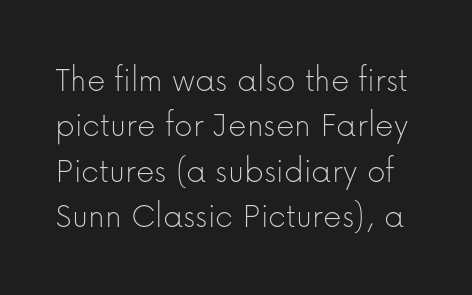
Glyph-to-glyph distance matches everyday printed text. Letterform terminals end flat and unadorned throughout the passage. Each new line begins a customary step beneath the previous one. The face used here is proportionally spaced, like ordinary book or web type. Nope, not italic — everything's standing straight. The space directly below the letters is spotless.
